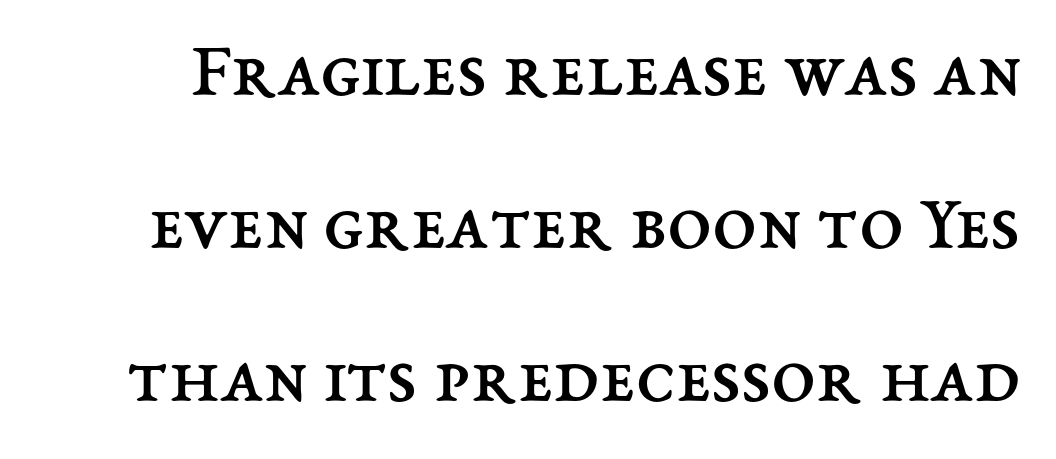
{"italic": "no", "bold": "no", "weight": "regular", "width": "normal", "stroke_contrast": "medium", "x_height": "medium", "monospaced": "no", "underline": "no", "line_spacing": "loose", "line_spacing_ratio": 1.91, "letter_spacing": "normal", "letter_spacing_em": 0.0, "glyph_px": 80}
